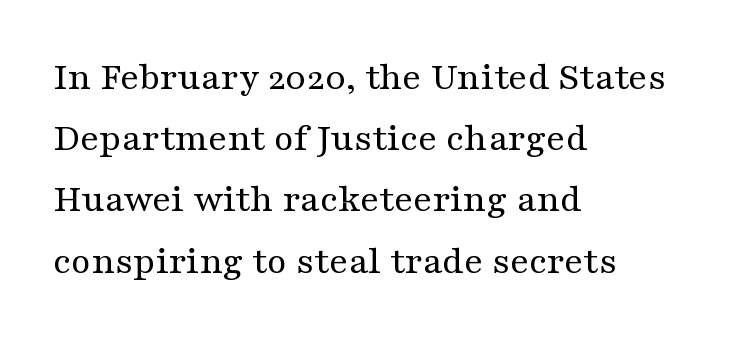
{"serif": "yes", "italic": "no", "bold": "no", "weight": "regular", "width": "wide", "stroke_contrast": "medium", "x_height": "medium", "monospaced": "no", "underline": "no", "align": "left", "line_spacing": "normal", "line_spacing_ratio": 1.53, "letter_spacing": "normal", "letter_spacing_em": 0.0, "glyph_px": 40}
